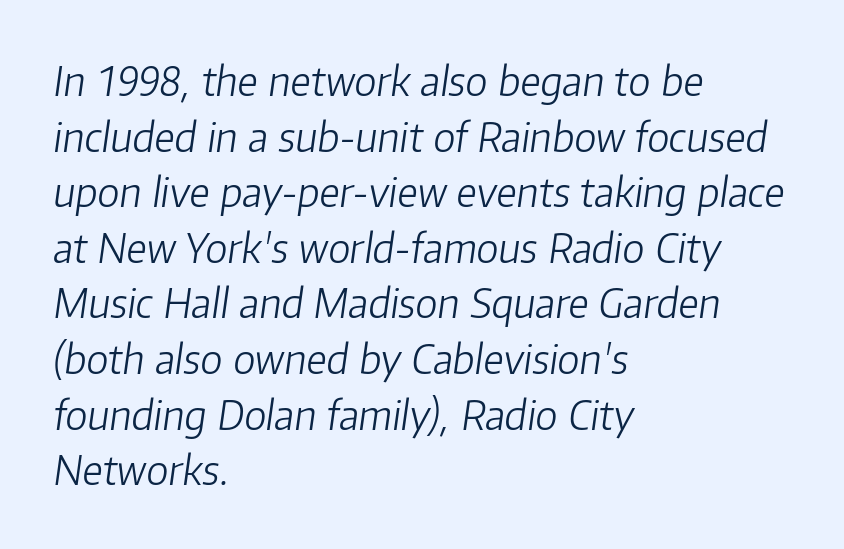
{"italic": "yes", "lean": "right", "slant_degrees": 8, "bold": "no", "weight": "light", "width": "normal", "stroke_contrast": "low", "x_height": "medium", "monospaced": "no", "underline": "no", "align": "left", "line_spacing": "normal", "line_spacing_ratio": 1.39, "letter_spacing": "normal", "letter_spacing_em": 0.0, "glyph_px": 40}
